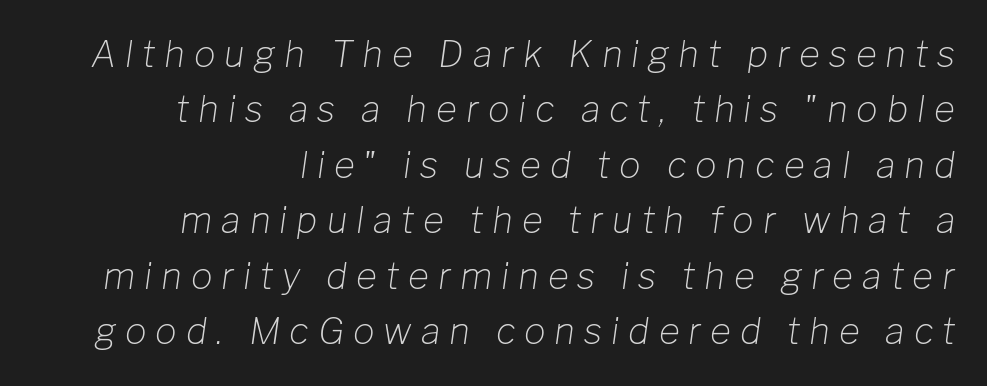
Q: Is the text bold? A: No.
Q: Is the text italic (slanted)? A: Yes, it leans right by about 8 degrees.
Q: Is the text underlined? A: No.
Q: How is the paragraph aligned? A: Right-aligned.
Q: Is the spacing between letters normal or unusually wide? A: Unusually wide.
Q: Is the spacing between lines tight, normal or loose? A: Normal.
Q: Width (condensed, normal, or wide)? A: Normal.
Q: Stroke contrast? A: Low.
Q: x-height? A: Medium.
Q: Monospaced? A: No.
